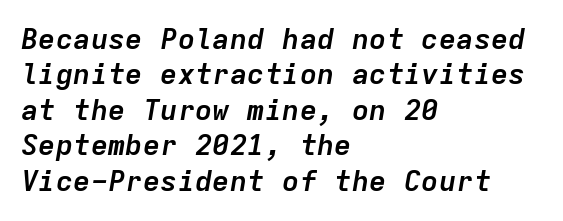
Descenders hang freely into open space. How heavy is the stroke? Heavy — this is a bold. No extra tracking has been applied to these lines. The whole block is typeset with a tilt.
